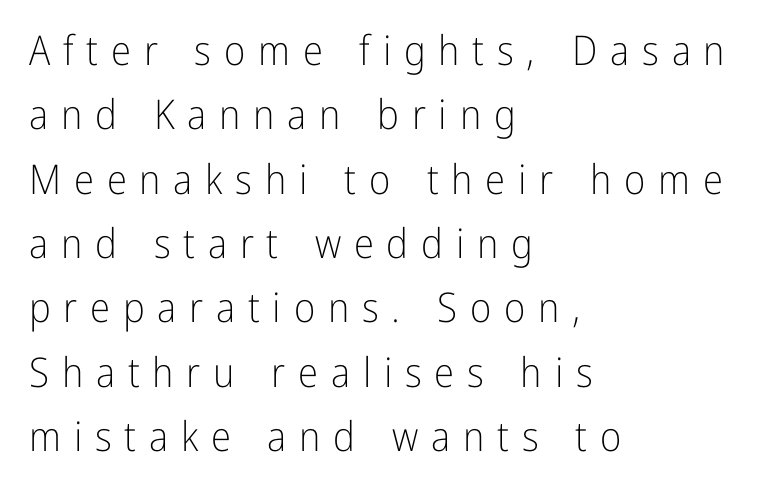
Normally led — the rows are evenly, conventionally spaced. No feet cap the strokes, marking this as sans-serif type. The strokes are not fattened; the text isn't bold. This rendering features lettering with no underline. Vertical strokes here are truly vertical. The rendering uses natural spacing where letterforms have individual widths.
